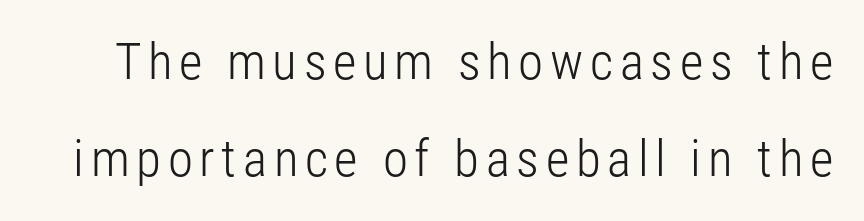
{"serif": "no", "italic": "no", "bold": "no", "weight": "light", "width": "condensed", "stroke_contrast": "low", "x_height": "medium", "monospaced": "no", "underline": "no", "line_spacing": "loose", "line_spacing_ratio": 1.91, "glyph_px": 51}
